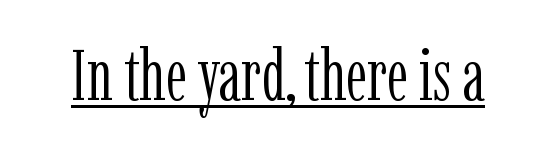
Nobody touched the tracking dial on this one. Stems here are at most as thick as an everyday book face. Is this a sans? No — the strokes have serifs. Vertical strokes here are truly vertical. Emphasis is given by a line drawn under the lettering.
